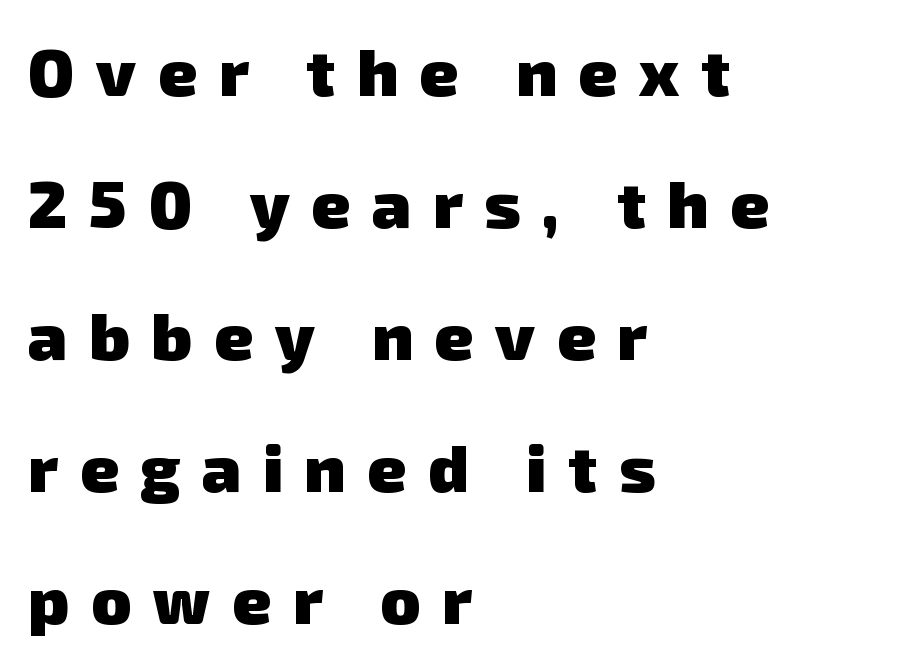
Heavy, bold letterforms. Regarding serifs, this sample does without them. Think of a printed novel: that variable character pitch is what you see here. Short and long lines alike share a common starting point at left.
